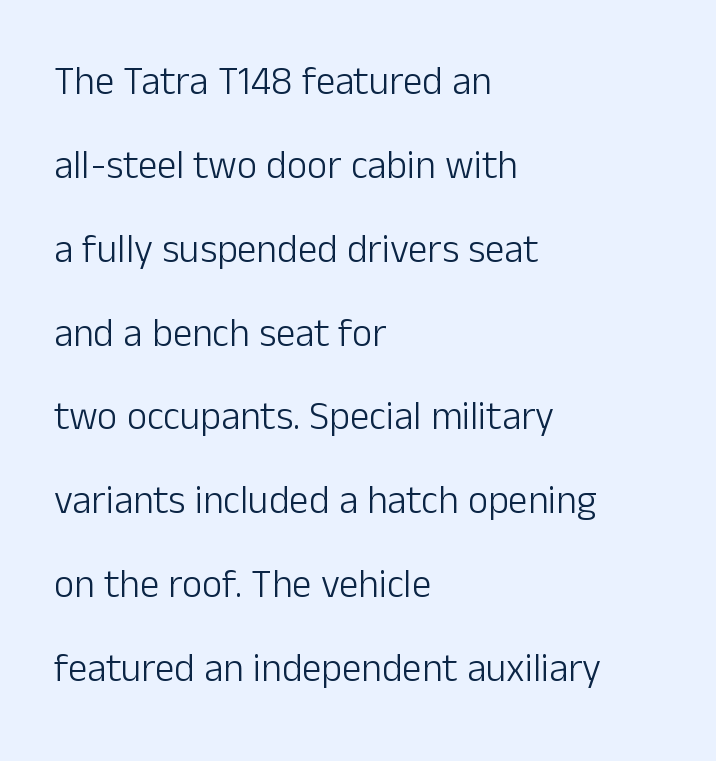
The image shows 39 px light sans-serif type, upright; set left-aligned, loose line spacing (2.15x), normal letter spacing, not underlined; low stroke contrast and a medium x-height.
